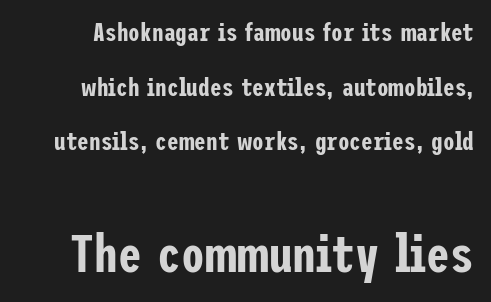
Tracking here is standard; glyphs follow each other at the usual distance. This rendering features lettering with no underline. Compared with typical paragraphs, the rows here are farther apart. The designer gave the closing block more size than the opening block. The face used here is a sans, in the tradition of grotesques and geometrics.
